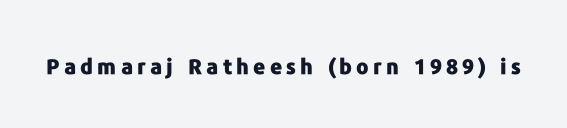
Q: Is the text bold? A: Yes.
Q: Is the text italic (slanted)? A: No, it is upright.
Q: Is the text underlined? A: No.
Q: Is the spacing between letters normal or unusually wide? A: Unusually wide.
